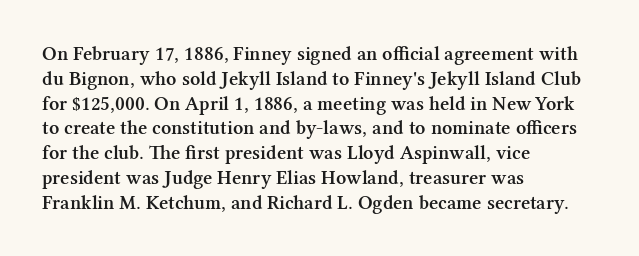
The image shows 20 px text type, upright; set left-aligned, line spacing 1.24x, normal letter spacing, not underlined.
